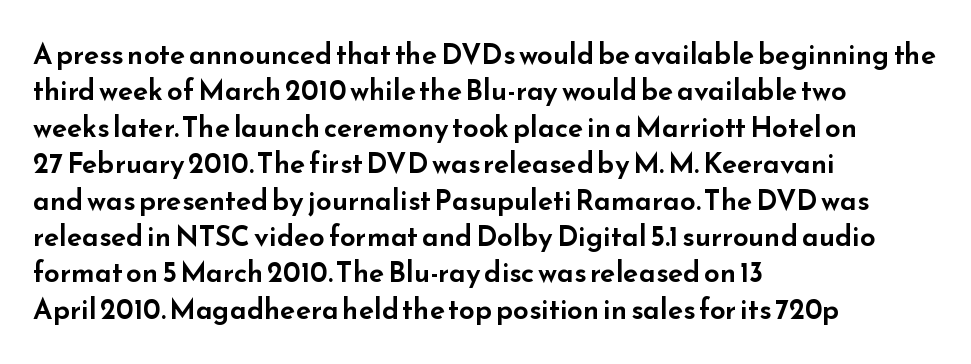
The image shows 28 px wide sans-serif type, upright; set left-aligned, normal line spacing (1.3x), normal letter spacing, not underlined; low stroke contrast and a small x-height.
